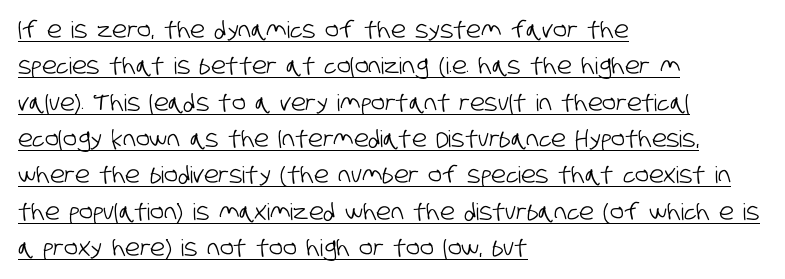
The image shows 23 px text type; set left-aligned, normal line spacing (1.58x), normal letter spacing, underlined.
